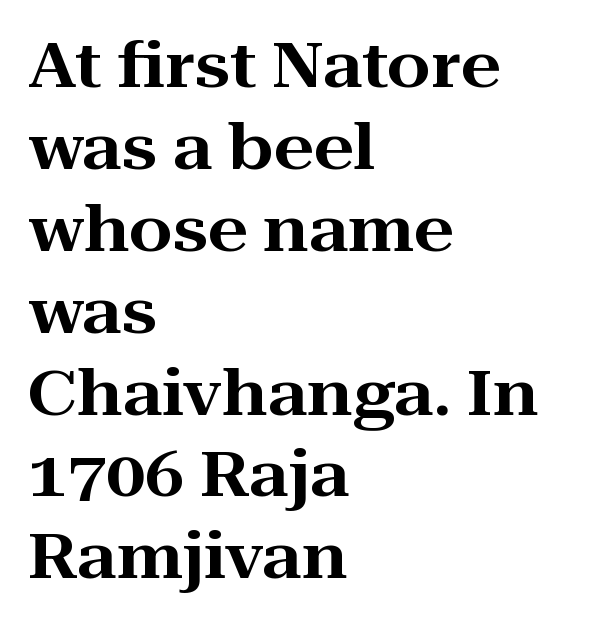
{"serif": "yes", "italic": "no", "width": "wide", "stroke_contrast": "high", "x_height": "medium", "monospaced": "no", "underline": "no", "align": "left", "line_spacing": "normal", "line_spacing_ratio": 1.3, "letter_spacing": "normal", "letter_spacing_em": 0.0, "glyph_px": 63}
